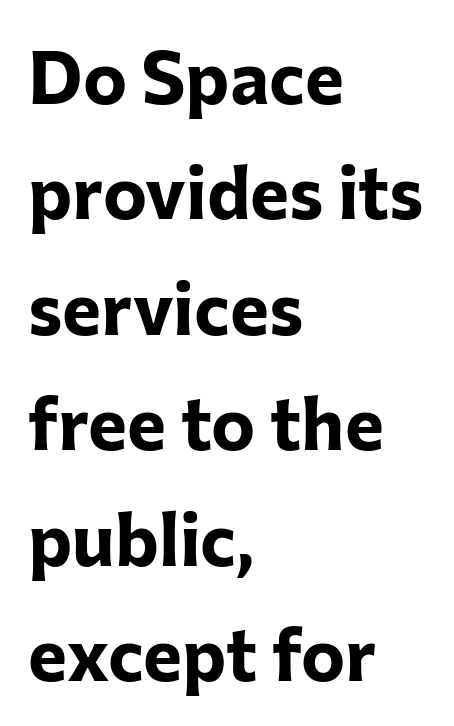
{"serif": "no", "italic": "no", "bold": "yes", "weight": "bold", "width": "normal", "stroke_contrast": "low", "x_height": "medium", "monospaced": "no", "underline": "no", "align": "left", "line_spacing": "normal", "line_spacing_ratio": 1.56, "letter_spacing": "normal", "letter_spacing_em": 0.0, "glyph_px": 74}
